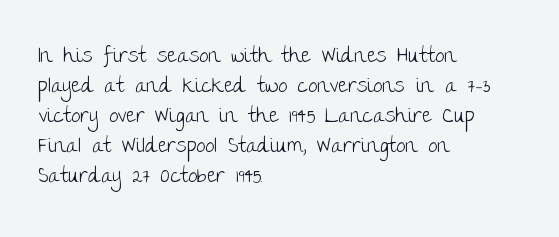
The image shows 21 px text type, upright; set left-aligned, normal line spacing (1.43x), normal letter spacing, not underlined.
